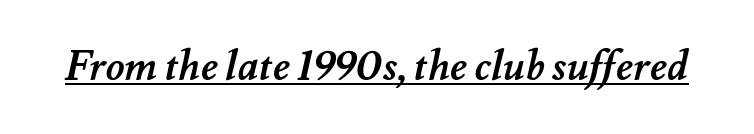
{"bold": "yes", "weight": "semibold", "width": "normal", "stroke_contrast": "medium", "x_height": "small", "monospaced": "no", "underline": "yes", "letter_spacing": "normal", "letter_spacing_em": 0.0, "glyph_px": 41}
